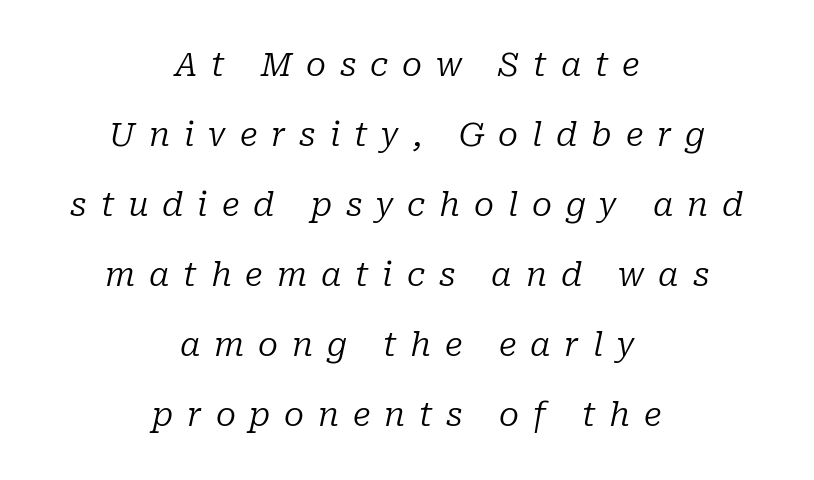
{"serif": "yes", "italic": "yes", "lean": "right", "slant_degrees": 10, "bold": "no", "weight": "regular", "width": "normal", "stroke_contrast": "low", "x_height": "medium", "monospaced": "no", "underline": "no", "align": "center", "line_spacing": "loose", "line_spacing_ratio": 2.12, "letter_spacing": "wide", "letter_spacing_em": 0.42, "glyph_px": 33}
